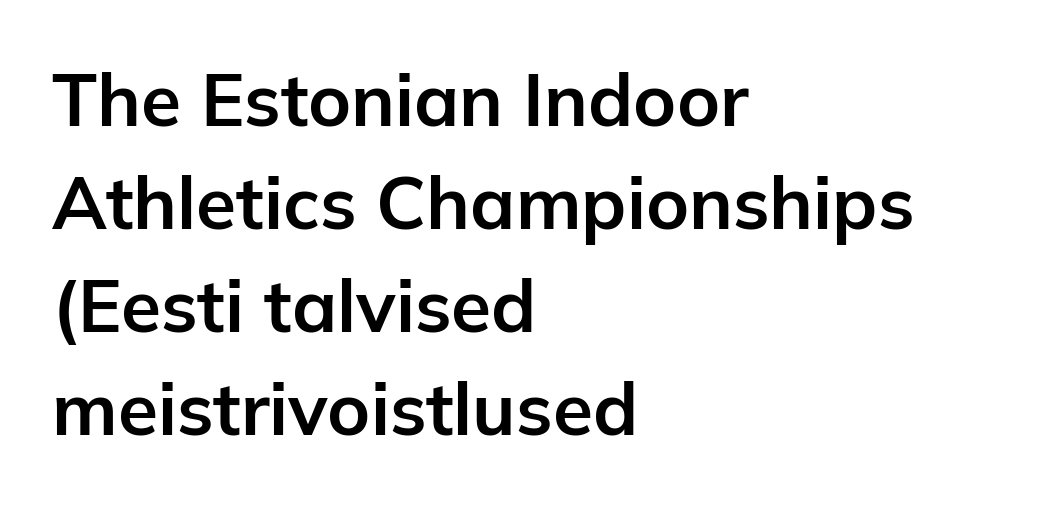
Glyph-to-glyph distance matches everyday printed text. Varying glyph widths throughout — classic text-font behaviour. Reading down the block, your eye returns to a fixed left position each line. Only glyphs here, with clear space below each row.
